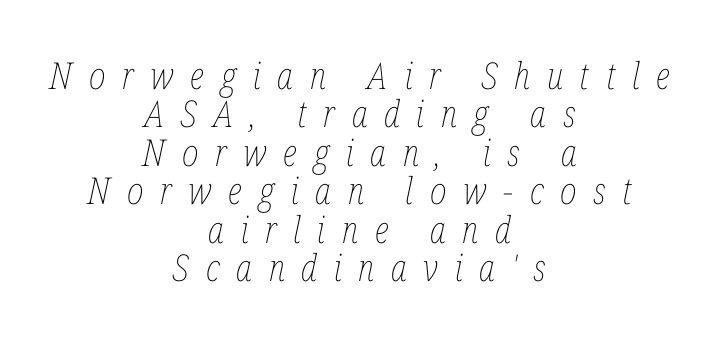
The image shows 37 px thin, condensed type, italic (leaning right); set centered, tight line spacing (1.04x), unusually wide letter spacing (+0.45 em), not underlined; low stroke contrast and a medium x-height.
